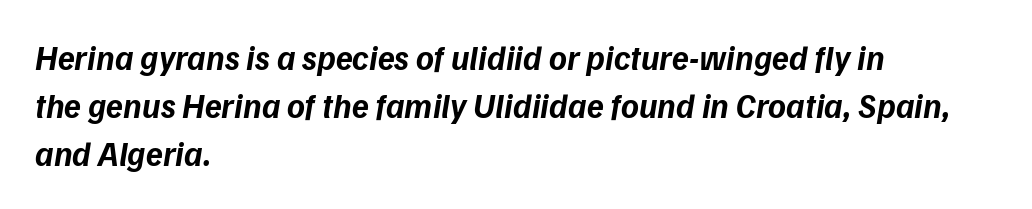
The image shows 34 px bold sans-serif type; set left-aligned, normal line spacing (1.41x), normal letter spacing, not underlined; low stroke contrast and a medium x-height.
